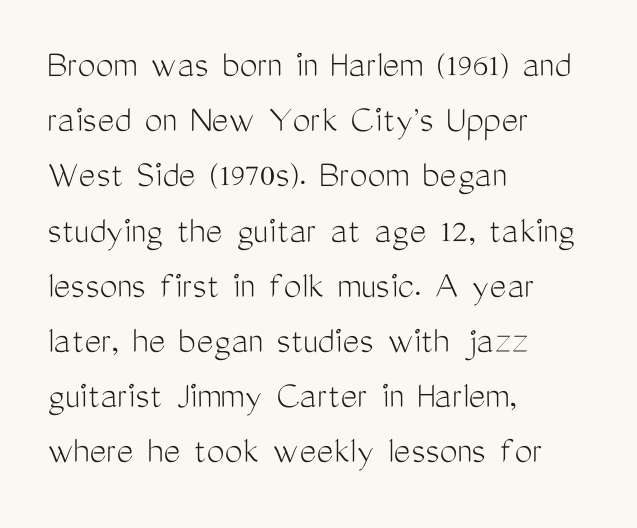
The image shows 40 px light, condensed sans-serif type, upright; set left-aligned, normal line spacing (1.38x), normal letter spacing, not underlined; medium stroke contrast and a medium x-height.
